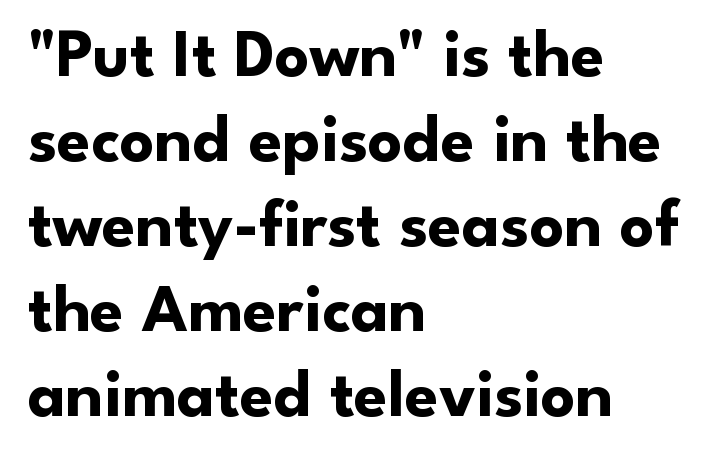
{"serif": "no", "italic": "no", "bold": "yes", "weight": "bold", "width": "normal", "stroke_contrast": "low", "x_height": "small", "monospaced": "no", "underline": "no", "align": "left", "line_spacing": "normal", "line_spacing_ratio": 1.25, "letter_spacing": "normal", "letter_spacing_em": 0.0, "glyph_px": 68}
